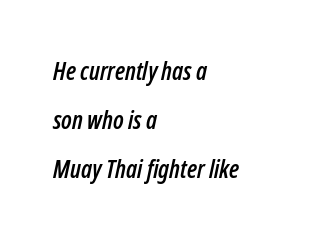
Q: Is the text italic (slanted)? A: Yes, it leans right by about 12 degrees.
Q: Is the text underlined? A: No.
Q: How is the paragraph aligned? A: Left-aligned.
Q: Is the spacing between letters normal or unusually wide? A: Normal.
Q: Is the spacing between lines tight, normal or loose? A: Loose.
